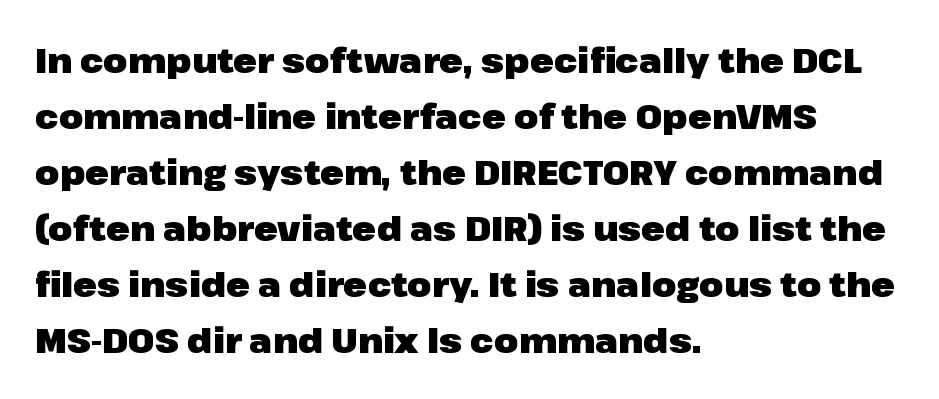
Baseline-to-baseline distance is the conventional proportion of letter height. No italicization has been applied; the sample stays upright. This rendering uses left alignment, leaving the right contour irregular. Proportional: the letters do not fall into vertical columns. The face used here is rendered with its standard letterfit. The typesetting leans heavy: a genuine bold.
